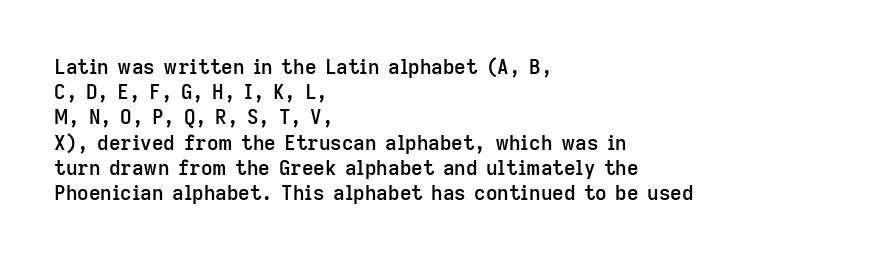
Q: Is the text bold? A: Semi-bold.
Q: Is the text italic (slanted)? A: No, it is upright.
Q: Is the text underlined? A: No.
Q: How is the paragraph aligned? A: Left-aligned.
Q: Is the spacing between letters normal or unusually wide? A: Normal.
Q: Is the spacing between lines tight, normal or loose? A: Normal.
